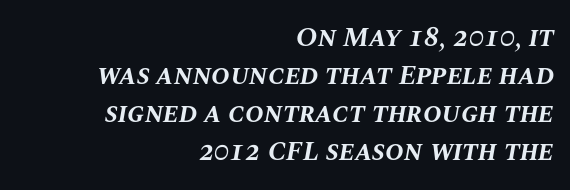
The rendering keeps characters at their native spacing. The passage shown is typed in a proportional face where columns would drift. Only glyphs here, with clear space below each row. Horizontally, the lines are justified to the trailing edge only. If you drew a line through each stem, it would be angled.
